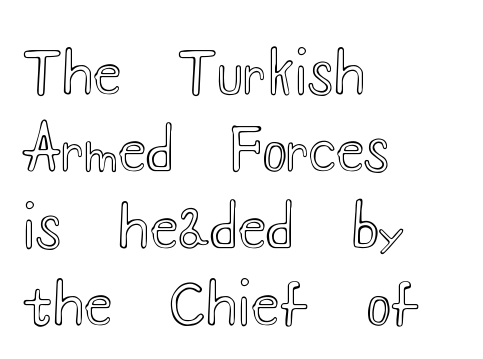
The image shows 57 px wide type, upright; set left-aligned, normal line spacing (1.35x), normal letter spacing, not underlined; a small x-height.
